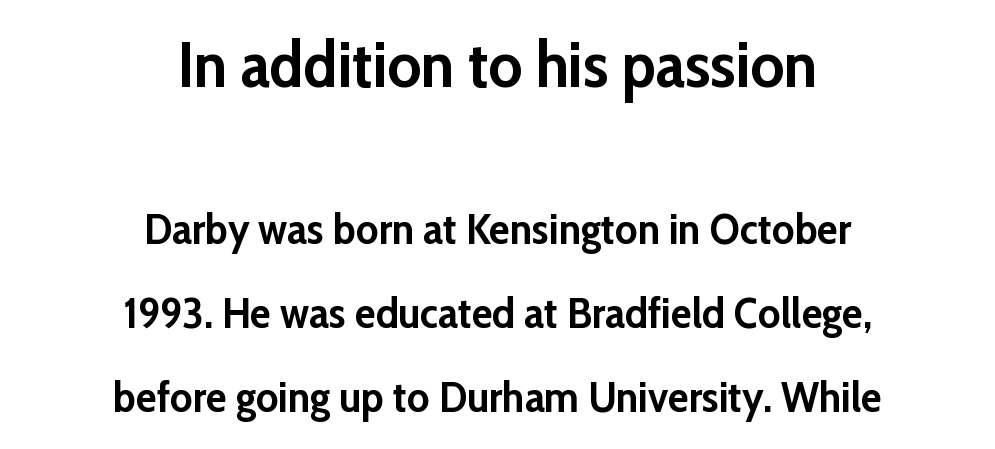
Does the lettering tilt? It doesn't — this is upright. If you squint, the top block still reads clearly — it's the larger of the two. Letter spacing: default. The face used here is proportionally spaced, like ordinary book or web type. A student would call this center alignment; a typographer would say set centered. The words here are not underlined.
